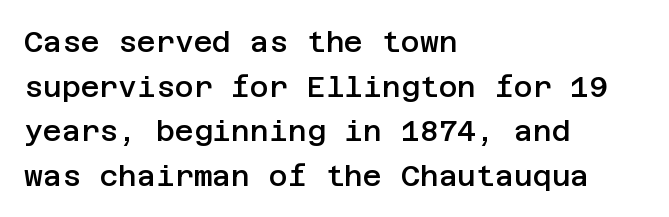
Nothing sits at the stroke ends, so this counts as sans-serif. No italicization has been applied; the sample stays upright. Horizontally, the lines are justified to the leading edge only. This block has exactly the height ordinary leading produces. The glyphs are unaccompanied by any horizontal stroke below them. Letter spacing: default.
